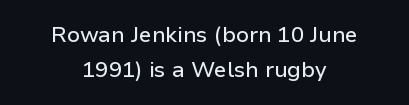
{"italic": "no", "underline": "no", "align": "center", "line_spacing": "normal", "line_spacing_ratio": 1.61, "letter_spacing": "normal", "letter_spacing_em": 0.0, "glyph_px": 22}
